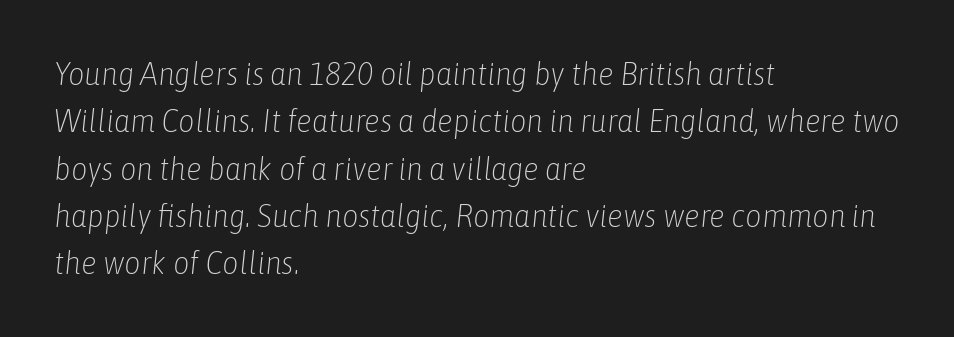
The image shows 32 px light, condensed type, italic (leaning right); set left-aligned, normal line spacing (1.48x), normal letter spacing, not underlined; low stroke contrast and a medium x-height.
